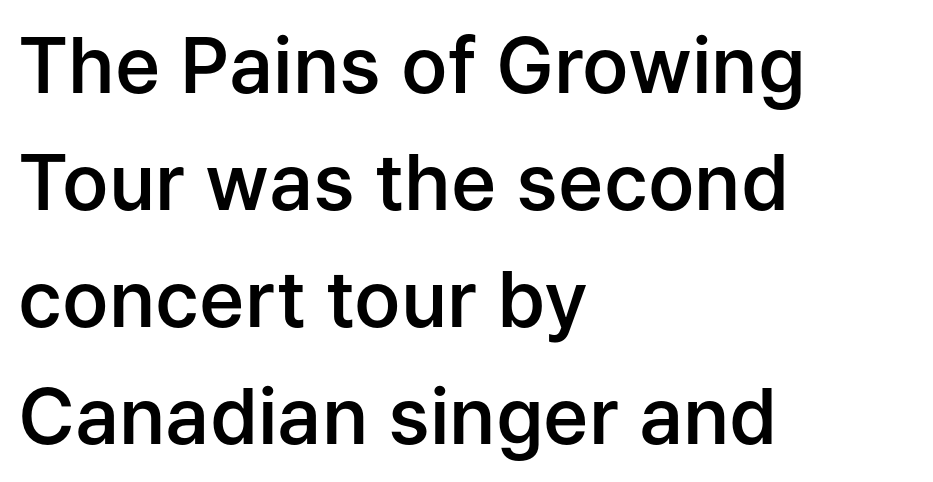
Q: Is the text bold? A: Semi-bold.
Q: Is the text italic (slanted)? A: No, it is upright.
Q: Is the typeface a serif or a sans-serif typeface? A: Sans-serif.
Q: Is the text underlined? A: No.
Q: How is the paragraph aligned? A: Left-aligned.
Q: Is the spacing between letters normal or unusually wide? A: Normal.
Q: Is the spacing between lines tight, normal or loose? A: Normal.
Q: Width (condensed, normal, or wide)? A: Normal.
Q: Stroke contrast? A: Low.
Q: x-height? A: Medium.
Q: Monospaced? A: No.
